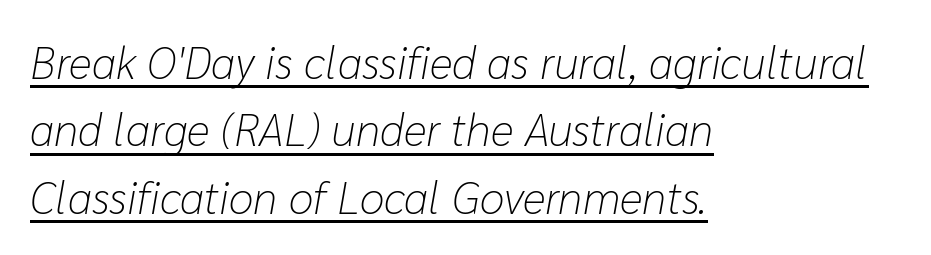
Stroke thickness stays within the range of a standard reading face or lighter. The letters are slanted; this is an italic face. The setting favours the left margin, as ordinary paragraphs usually do. The vertical gap from one line to the next is medium.
